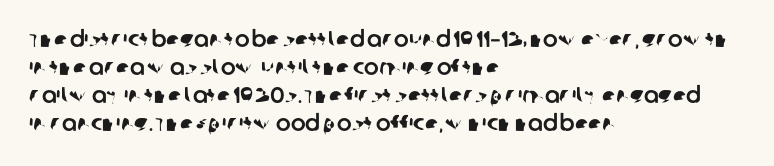
The lines sit at an ordinary, default distance from one another. Alignment: flush left. The tracking reads as untouched default to a designer's eye. The area under the type is left untouched.
